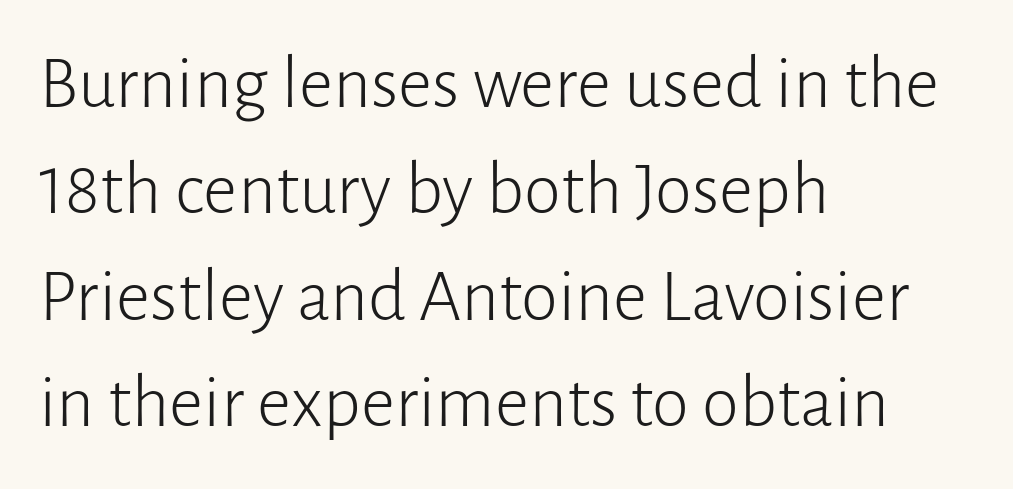
Interline gaps are of average width in this sample. Teacher's note: observe the even left margin — that is flush-left alignment. Here the designer chose a conventional face with non-uniform glyph widths. Stroke mass is kept to a normal reading level or below. It's the straight-up-and-down kind of type. Rule under the text: the space is simply empty.
